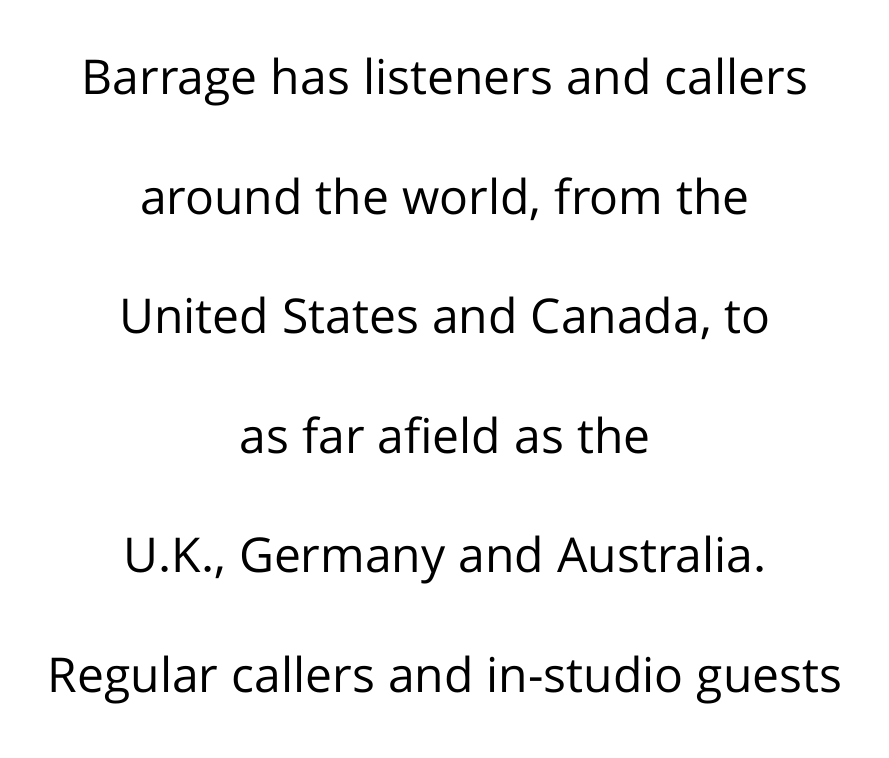
Q: Is the text bold? A: No.
Q: Is the text italic (slanted)? A: No, it is upright.
Q: Is the typeface a serif or a sans-serif typeface? A: Sans-serif.
Q: Is the text underlined? A: No.
Q: How is the paragraph aligned? A: Centered.
Q: Is the spacing between letters normal or unusually wide? A: Normal.
Q: Is the spacing between lines tight, normal or loose? A: Loose.
Q: Width (condensed, normal, or wide)? A: Normal.
Q: Stroke contrast? A: Low.
Q: x-height? A: Medium.
Q: Monospaced? A: No.
